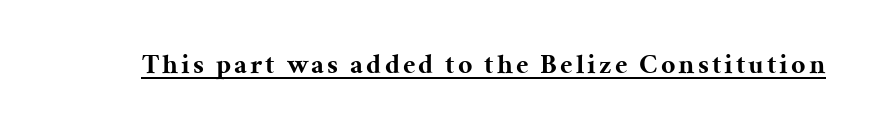
The image shows 28 px bold serif type, upright; set underlined; medium stroke contrast and a medium x-height.
